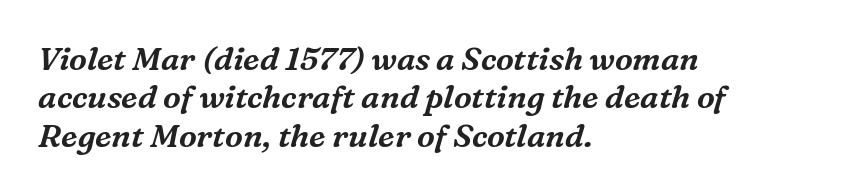
The image shows 32 px serif type, italic (leaning right); set left-aligned, line spacing 1.2x, normal letter spacing, not underlined; medium stroke contrast and a medium x-height.
